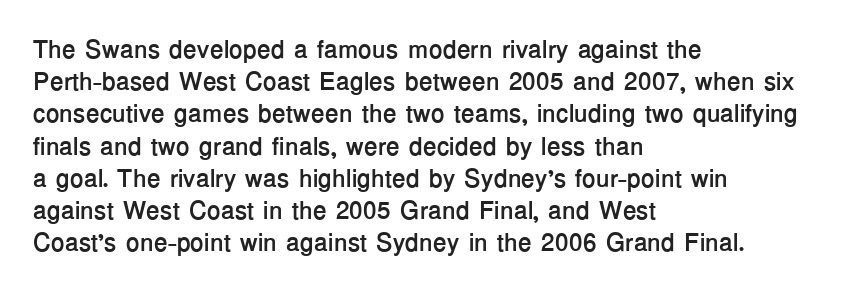
The lines sit at an ordinary, default distance from one another. Italic? Not at all — the glyphs are vertical. This rendering leaves character spacing at its baseline value. A student would call this left alignment; a typographer would say flush left, rag right.
